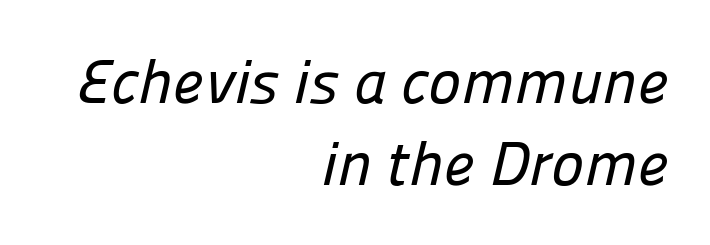
{"serif": "no", "width": "normal", "stroke_contrast": "low", "x_height": "medium", "monospaced": "no", "underline": "no", "align": "right", "line_spacing": "normal", "line_spacing_ratio": 1.33, "letter_spacing": "normal", "letter_spacing_em": 0.0, "glyph_px": 62}
